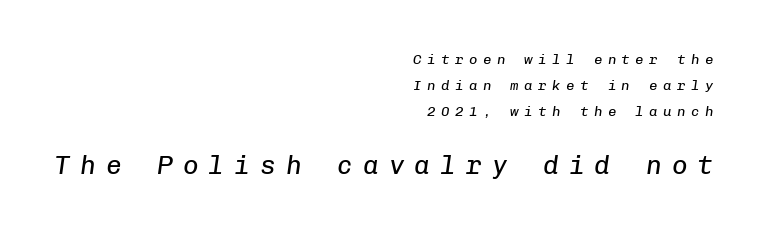
Q: Is the text bold? A: No.
Q: Is the text italic (slanted)? A: Yes, it leans right by about 8 degrees.
Q: Is the text underlined? A: No.
Q: How is the paragraph aligned? A: Right-aligned.
Q: Is the spacing between letters normal or unusually wide? A: Unusually wide.
Q: Which block of text is set in a larger size, the first (top) or the second (bottom)? A: The second (bottom) one.
